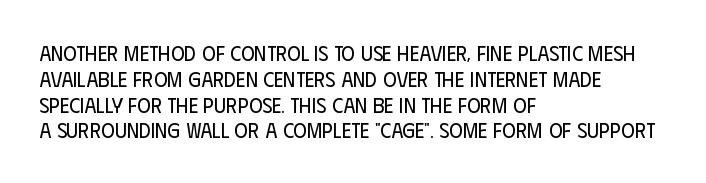
Visually the block forms a straight wall on the left and a jagged coastline on the right. This sample uses plain, unmodified letter spacing. The face looks like a standard text weight, possibly lighter. Check under the words: just untouched page. Does the lettering tilt? It doesn't — this is upright.
